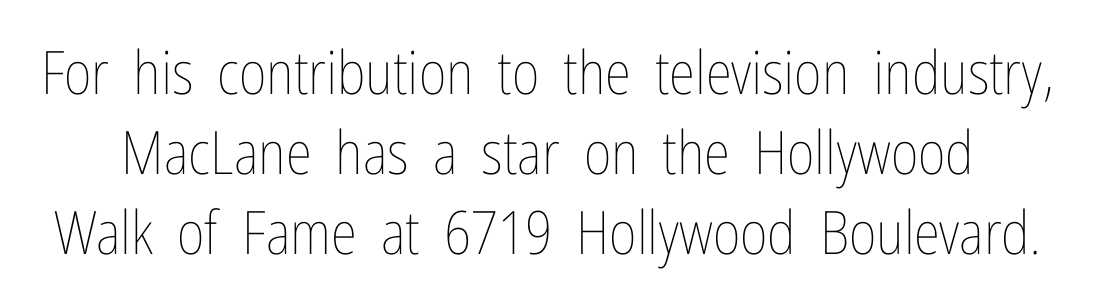
The image shows 60 px thin, condensed type, upright; set normal line spacing (1.33x), normal letter spacing, not underlined; low stroke contrast and a medium x-height.
